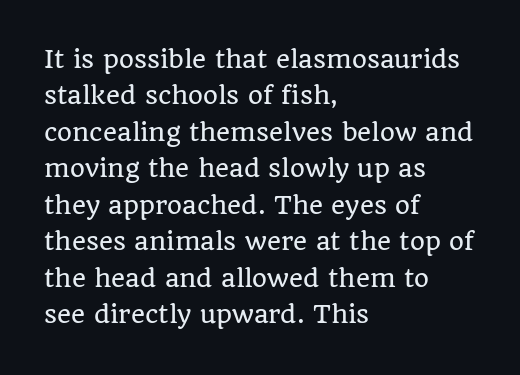
A normal amount of white space separates one row of letters from the next. Is there any slant? The stems are plumb. Nobody touched the tracking dial on this one. Quick note: underline off.
